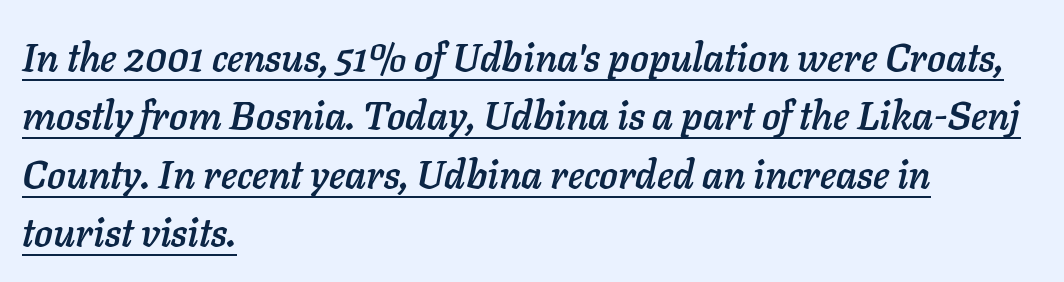
The rendering applies a slant to the glyphs. Line spacing here is normal. Compared with typical body copy, the letter spacing here is the same. The passage shown is typed in a proportional face where columns would drift. Caption: multi-line text, flush left, ragged right.
